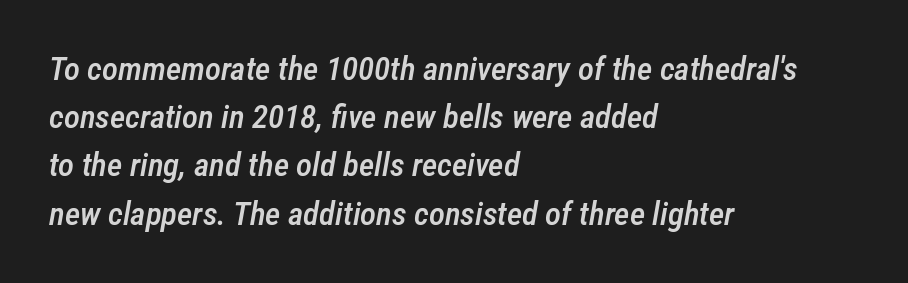
Each line starts at the same left margin while the right side varies. Caption: semibold face, moderately heavy strokes. The string is rendered with underlining switched off. Spacing between characters is what you'd get straight out of the box. The letters advance in unequal steps, a hallmark of proportional type. The block of text has a typical density, with ordinary space between rows.
